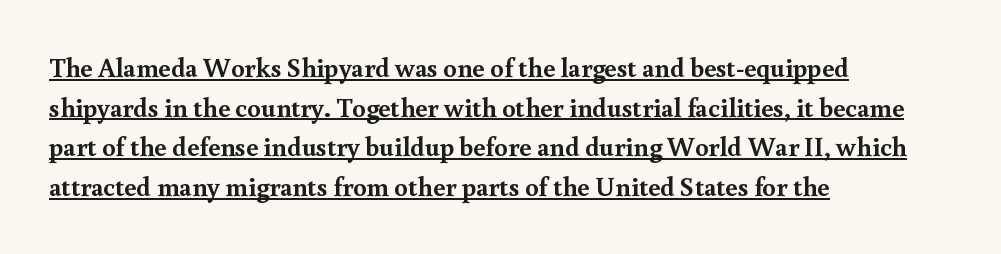
Leftover space on each line is placed entirely after the last word. Ordinary non-slanted type is in use. Each new line begins a customary step beneath the previous one. A continuous stroke trails under the words, as in a hyperlink. Students, this is bold: see how much ink each stroke carries. How are the letters spaced? Ordinarily, with no added tracking.
